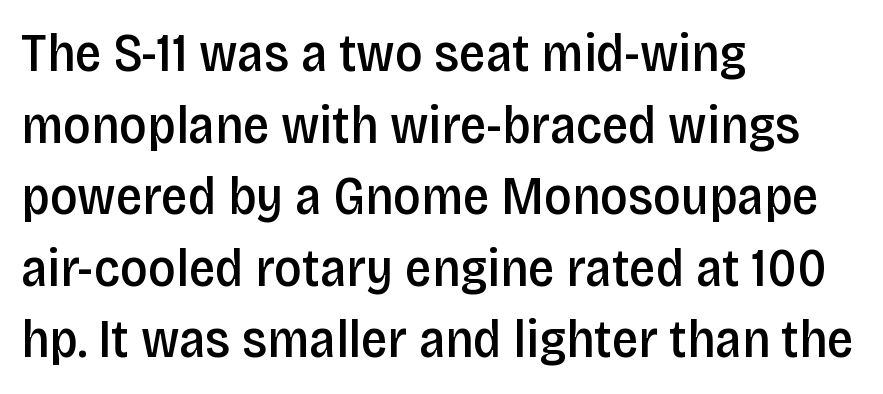
Q: Is the text bold? A: Semi-bold.
Q: Is the text italic (slanted)? A: No, it is upright.
Q: Is the typeface a serif or a sans-serif typeface? A: Sans-serif.
Q: Is the text underlined? A: No.
Q: How is the paragraph aligned? A: Left-aligned.
Q: Is the spacing between letters normal or unusually wide? A: Normal.
Q: Is the spacing between lines tight, normal or loose? A: Normal.
Q: Width (condensed, normal, or wide)? A: Condensed.
Q: Stroke contrast? A: Low.
Q: x-height? A: Large.
Q: Monospaced? A: No.
